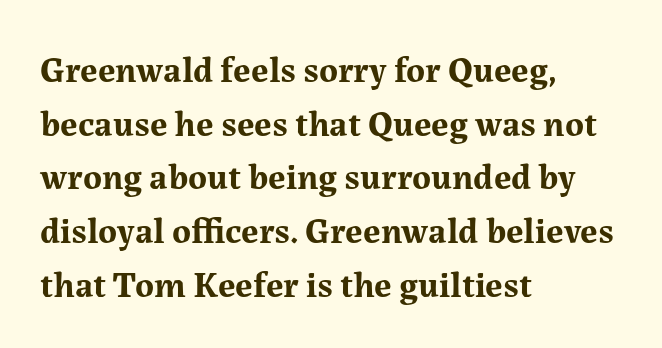
{"serif": "yes", "italic": "no", "bold": "yes", "weight": "bold", "width": "normal", "stroke_contrast": "medium", "x_height": "medium", "monospaced": "no", "underline": "no", "align": "left", "line_spacing": "normal", "line_spacing_ratio": 1.49, "letter_spacing": "normal", "letter_spacing_em": 0.0, "glyph_px": 36}
